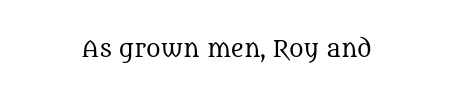
{"italic": "no", "bold": "no", "underline": "no", "letter_spacing": "normal", "letter_spacing_em": 0.0, "glyph_px": 22}
